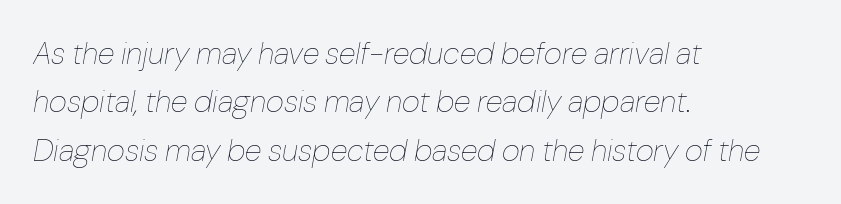
The passage shown is not bold in any degree. The axis of the letterforms is tilted away from vertical. Characters follow at the spacing the type designer built in. Looks like regular typesetting: each glyph gets only the width it needs. Alignment: flush left.
